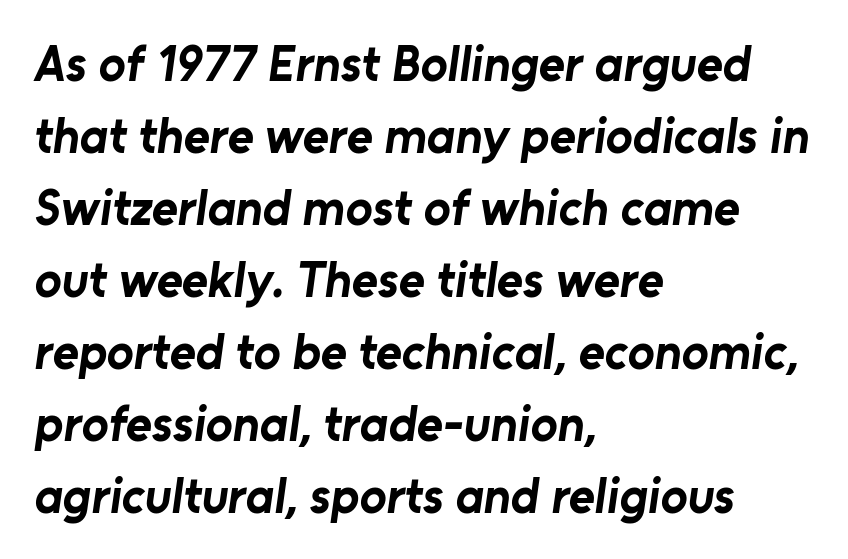
The characters look thick and weighty, a clear bold. Type style note: lacks serifs. Beneath every word, the page is bare. Do the characters align in a grid? No, the font is proportional.
